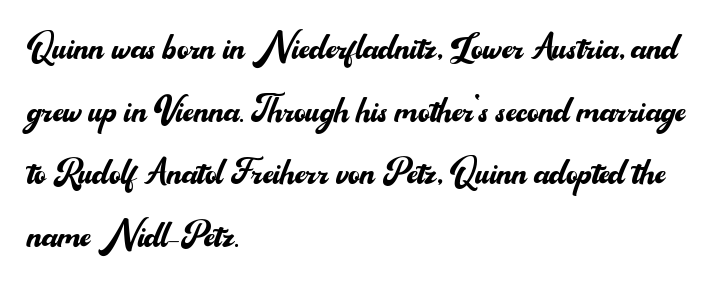
{"serif": "no", "bold": "no", "weight": "regular", "width": "normal", "stroke_contrast": "medium", "x_height": "small", "monospaced": "no", "underline": "no", "align": "left", "line_spacing": "normal", "line_spacing_ratio": 1.39, "letter_spacing": "normal", "letter_spacing_em": 0.0, "glyph_px": 45}
